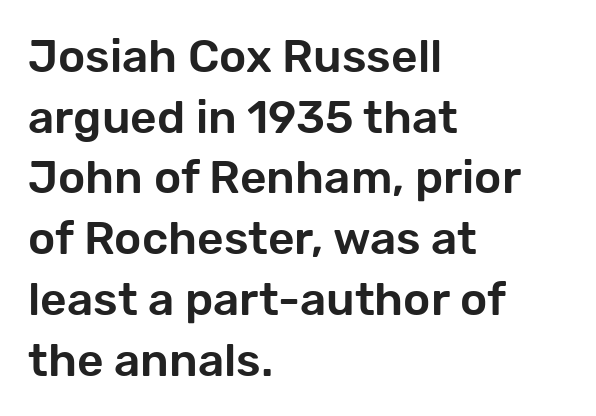
In terms of letterspacing, this is plain default setting. Horizontal bands of white between lines are of average thickness. This sample has the flowing, uneven cadence of proportional lettering. Glance below the letters and you will spot only blank space.
